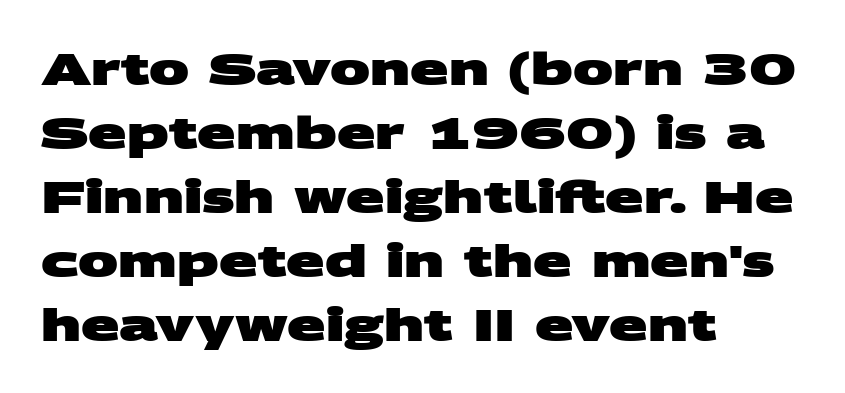
{"serif": "no", "bold": "yes", "weight": "heavy", "width": "wide", "stroke_contrast": "medium", "x_height": "large", "monospaced": "no", "underline": "no", "align": "left", "line_spacing": "normal", "line_spacing_ratio": 1.42, "letter_spacing": "normal", "letter_spacing_em": 0.0, "glyph_px": 45}
